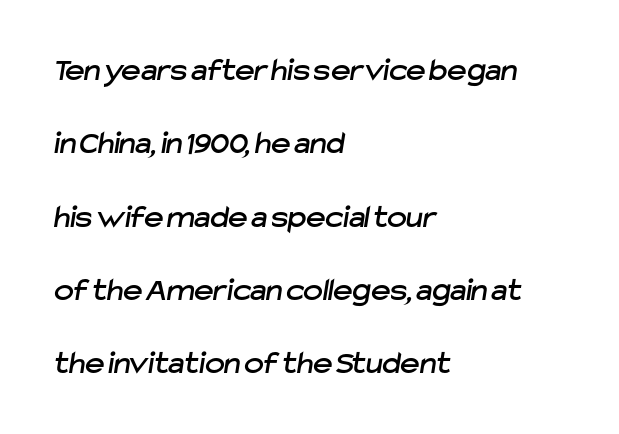
The rendering uses natural spacing where letterforms have individual widths. Where is the straight margin? On the left. Only glyphs here, with clear space below each row. No extra tracking has been applied to these lines.
